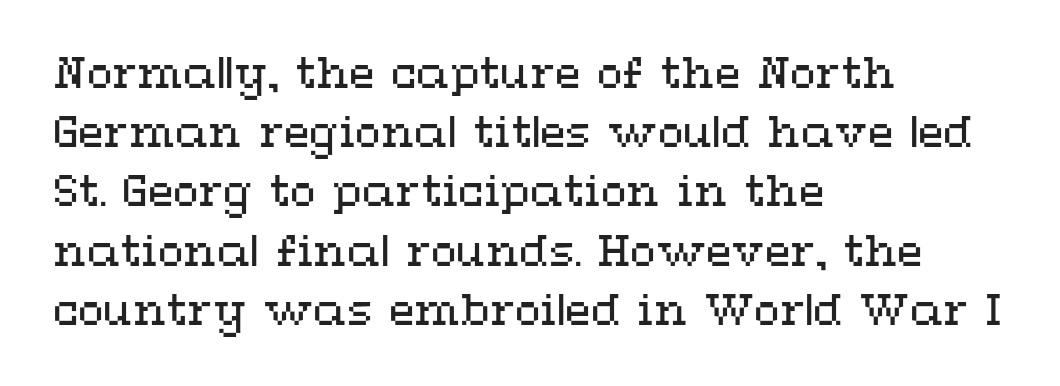
{"italic": "no", "bold": "no", "weight": "regular", "width": "wide", "stroke_contrast": "medium", "x_height": "medium", "monospaced": "no", "underline": "no", "align": "left", "line_spacing": "normal", "line_spacing_ratio": 1.41, "letter_spacing": "normal", "letter_spacing_em": 0.0, "glyph_px": 42}
